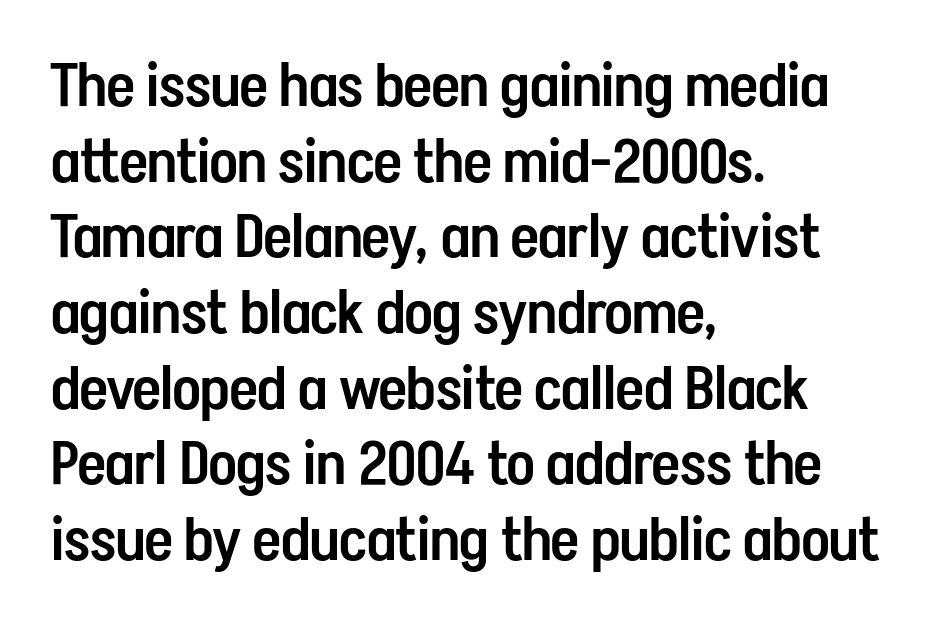
Each glyph is drawn with semibold strokes, heavier than normal yet not fully bold. Grotesque or geometric, the face here clearly has no serifs. Do the characters align in a grid? No, the font is proportional. Bare-footed words on every line.
